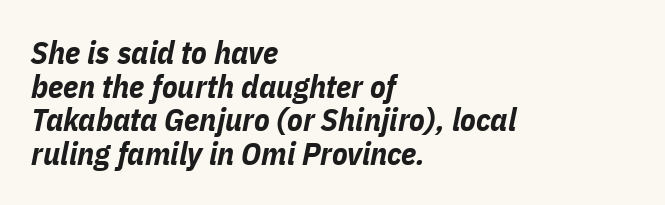
The passage shown is typed in a proportional face where columns would drift. Regarding leading, the lines here are crowded together. The rendering anchors every line to the left-hand side. The face used here has the dense, thick strokes of a bold. Look at the tracking — it's just the regular setting, nothing added.
